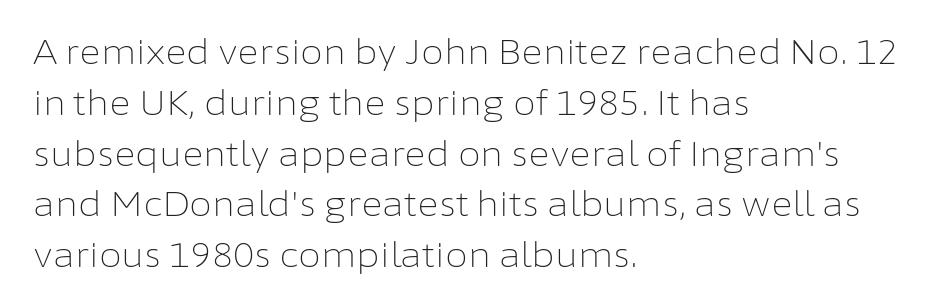
{"serif": "no", "italic": "no", "bold": "no", "weight": "light", "width": "normal", "stroke_contrast": "low", "x_height": "medium", "monospaced": "no", "underline": "no", "align": "left", "line_spacing": "normal", "line_spacing_ratio": 1.54, "letter_spacing": "normal", "letter_spacing_em": 0.0, "glyph_px": 33}
